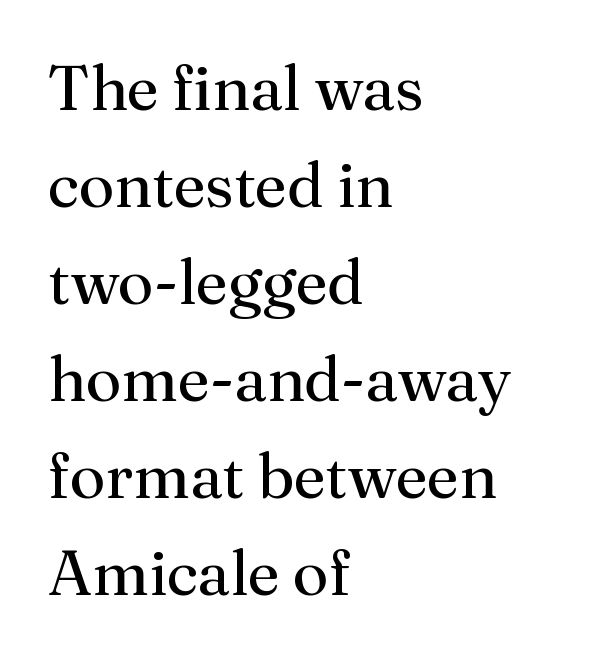
{"serif": "yes", "italic": "no", "bold": "no", "weight": "regular", "width": "normal", "stroke_contrast": "medium", "x_height": "medium", "monospaced": "no", "underline": "no", "align": "left", "line_spacing": "normal", "line_spacing_ratio": 1.54, "letter_spacing": "normal", "letter_spacing_em": 0.0, "glyph_px": 63}
